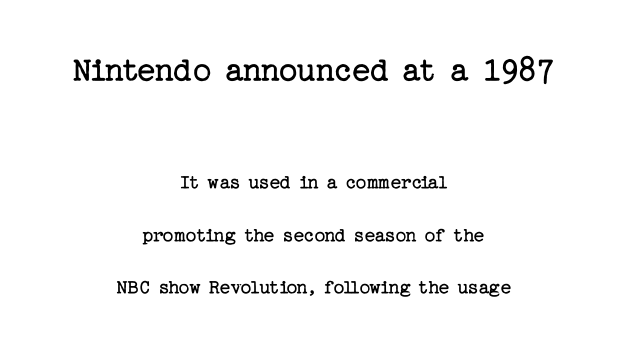
{"serif": "yes", "italic": "no", "bold": "no", "weight": "regular", "width": "normal", "stroke_contrast": "low", "x_height": "medium", "underline": "no", "align": "center", "line_spacing": "loose", "line_spacing_ratio": 2.49, "letter_spacing": "normal", "letter_spacing_em": 0.0, "larger_block": "first", "size_ratio": 1.71, "glyph_px": 36}
